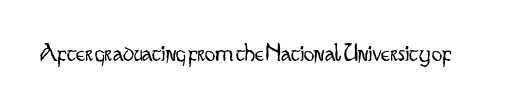
{"italic": "no", "bold": "no", "underline": "no", "letter_spacing": "normal", "letter_spacing_em": 0.0, "glyph_px": 26}
